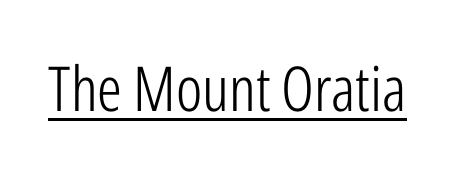
Q: Is the text bold? A: No.
Q: Is the text italic (slanted)? A: No, it is upright.
Q: Is the typeface a serif or a sans-serif typeface? A: Sans-serif.
Q: Is the text underlined? A: Yes.
Q: Is the spacing between letters normal or unusually wide? A: Normal.
Q: Width (condensed, normal, or wide)? A: Condensed.
Q: Stroke contrast? A: Low.
Q: x-height? A: Medium.
Q: Monospaced? A: No.
